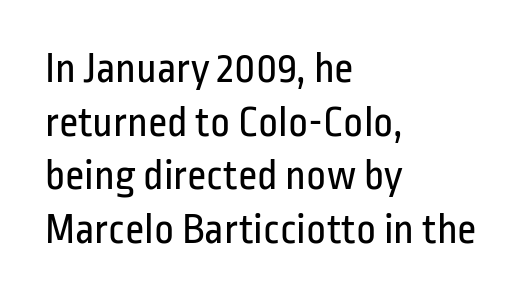
These lines stack with their left ends in a neat column. The line texture is even and compact thanks to regular tracking. The words here are not underlined. The rendering uses natural spacing where letterforms have individual widths. A sans-serif font was chosen for this passage.
